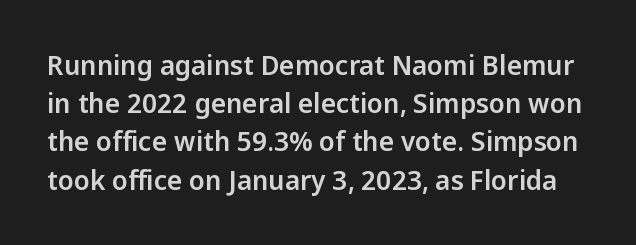
Q: Is the text italic (slanted)? A: No, it is upright.
Q: Is the text underlined? A: No.
Q: Is the spacing between letters normal or unusually wide? A: Normal.
Q: Is the spacing between lines tight, normal or loose? A: Normal.
